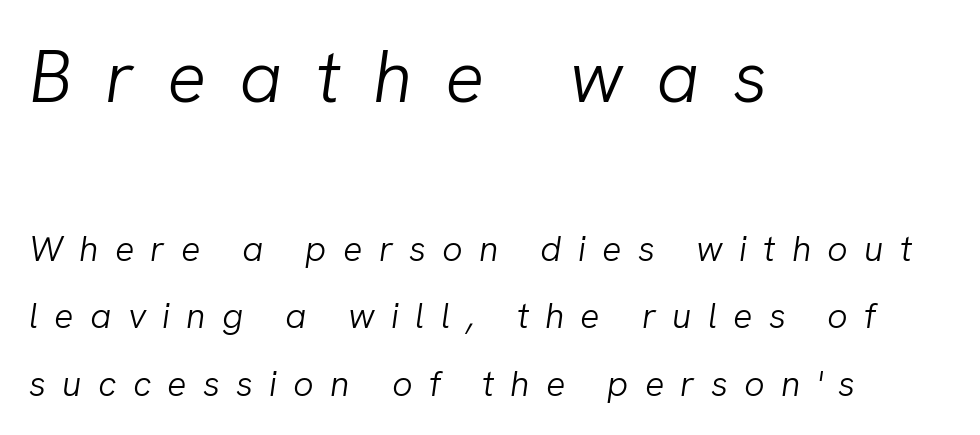
It's the slanting kind of type. The typesetting does not lean heavy: it is not bold. The passage is arranged the way most books set body copy — flush left. Glance below the letters and you will spot only blank space. Between one letter and the next there's a generous, obvious gap. The face used here is proportionally spaced, like ordinary book or web type.
